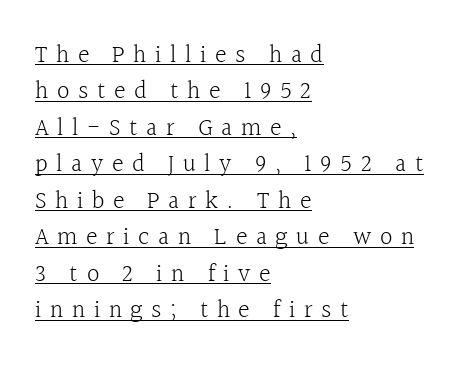
The image shows 25 px text type, upright; set left-aligned, normal line spacing (1.46x), unusually wide letter spacing (+0.34 em), underlined.
